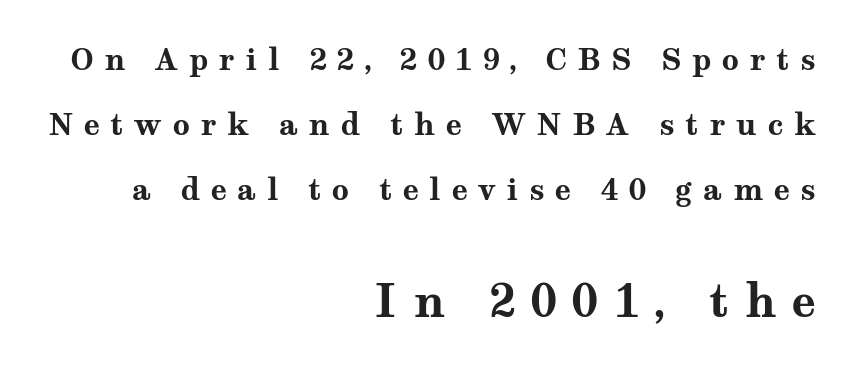
{"serif": "yes", "italic": "no", "bold": "yes", "weight": "bold", "width": "wide", "stroke_contrast": "medium", "x_height": "medium", "monospaced": "no", "underline": "no", "align": "right", "line_spacing": "loose", "line_spacing_ratio": 2.17, "letter_spacing": "wide", "letter_spacing_em": 0.35, "larger_block": "second", "size_ratio": 1.5, "glyph_px": 45}
